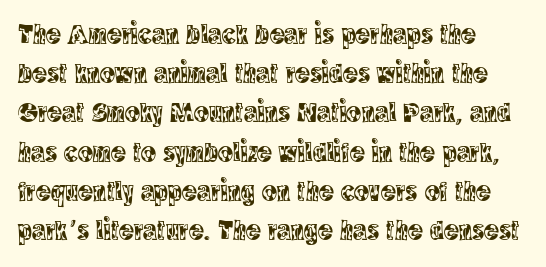
The image shows 28 px condensed serif type, upright; set left-aligned, normal line spacing (1.4x), normal letter spacing, not underlined; a large x-height.
